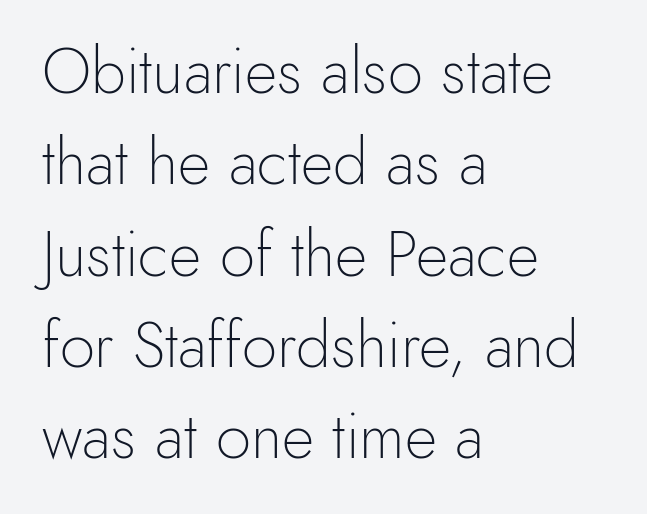
The image shows 63 px light sans-serif type, upright; set left-aligned, normal line spacing (1.45x), normal letter spacing, not underlined; a small x-height.
